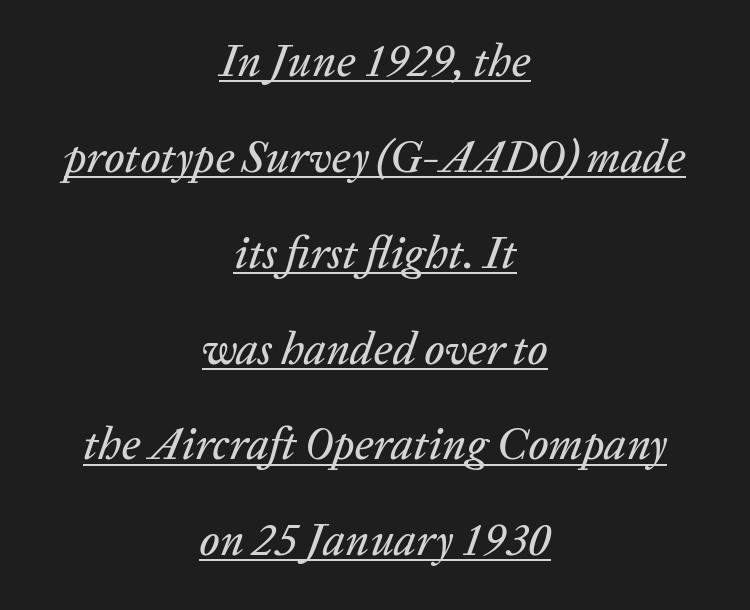
Q: Is the text italic (slanted)? A: Yes, it leans right by about 20 degrees.
Q: Is the text underlined? A: Yes.
Q: How is the paragraph aligned? A: Centered.
Q: Is the spacing between letters normal or unusually wide? A: Normal.
Q: Is the spacing between lines tight, normal or loose? A: Loose.
Q: Width (condensed, normal, or wide)? A: Normal.
Q: Stroke contrast? A: Low.
Q: x-height? A: Medium.
Q: Monospaced? A: No.
